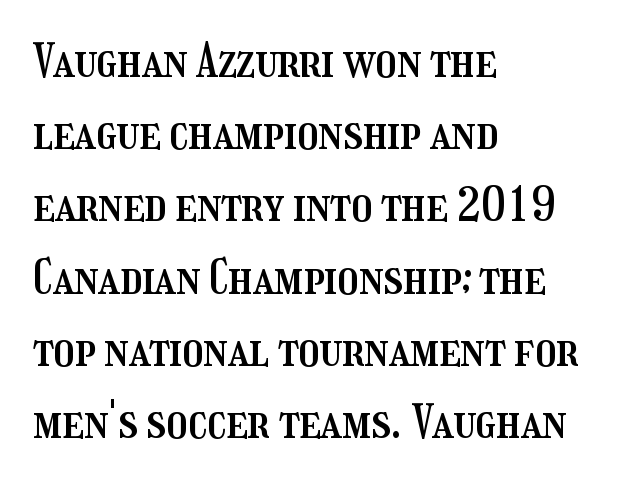
The image shows 46 px condensed type, upright; set left-aligned, normal line spacing (1.57x), normal letter spacing, not underlined; medium stroke contrast and a medium x-height.
